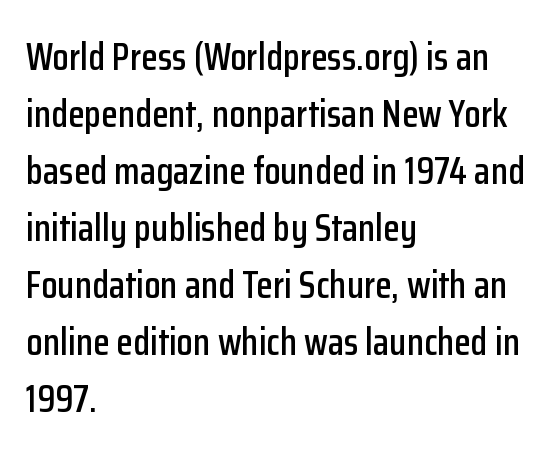
Q: Is the text italic (slanted)? A: No, it is upright.
Q: Is the typeface a serif or a sans-serif typeface? A: Sans-serif.
Q: Is the text underlined? A: No.
Q: How is the paragraph aligned? A: Left-aligned.
Q: Is the spacing between letters normal or unusually wide? A: Normal.
Q: Is the spacing between lines tight, normal or loose? A: Normal.
Q: Width (condensed, normal, or wide)? A: Condensed.
Q: Stroke contrast? A: Low.
Q: x-height? A: Medium.
Q: Monospaced? A: No.
